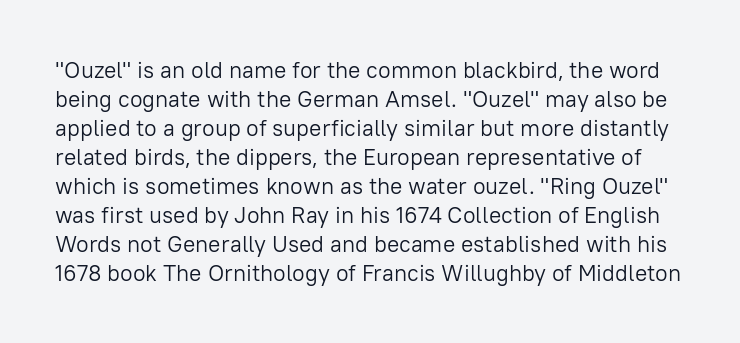
Q: Is the text bold? A: No.
Q: Is the text italic (slanted)? A: No, it is upright.
Q: Is the text underlined? A: No.
Q: Is the spacing between letters normal or unusually wide? A: Normal.
Q: Is the spacing between lines tight, normal or loose? A: Normal.
